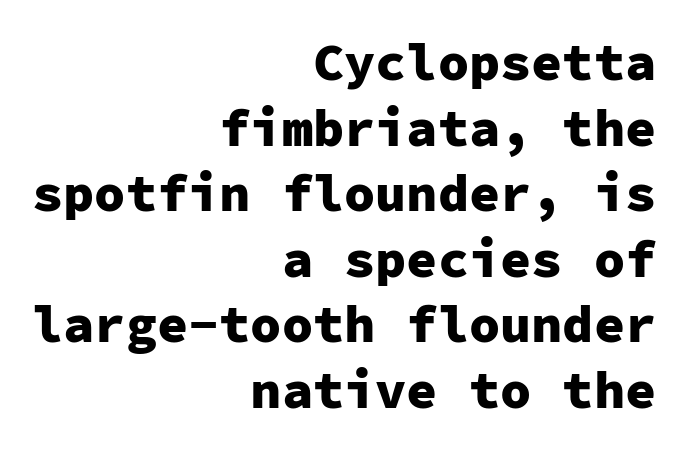
Q: Is the text bold? A: Yes.
Q: Is the text italic (slanted)? A: No, it is upright.
Q: Is the typeface a serif or a sans-serif typeface? A: Sans-serif.
Q: Is the text underlined? A: No.
Q: How is the paragraph aligned? A: Right-aligned.
Q: Is the spacing between letters normal or unusually wide? A: Normal.
Q: Is the spacing between lines tight, normal or loose? A: Normal.
Q: Width (condensed, normal, or wide)? A: Normal.
Q: Stroke contrast? A: Low.
Q: x-height? A: Medium.
Q: Monospaced? A: Yes.
